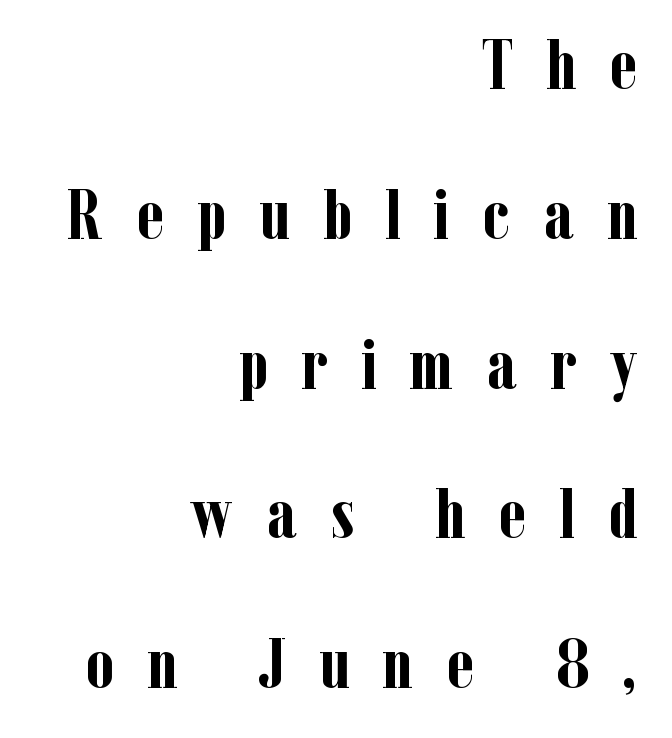
Q: Is the text bold? A: Yes.
Q: Is the text italic (slanted)? A: No, it is upright.
Q: Is the typeface a serif or a sans-serif typeface? A: Serif.
Q: Is the text underlined? A: No.
Q: How is the paragraph aligned? A: Right-aligned.
Q: Is the spacing between letters normal or unusually wide? A: Unusually wide.
Q: Is the spacing between lines tight, normal or loose? A: Loose.
Q: Width (condensed, normal, or wide)? A: Condensed.
Q: Stroke contrast? A: Low.
Q: x-height? A: Medium.
Q: Monospaced? A: No.
